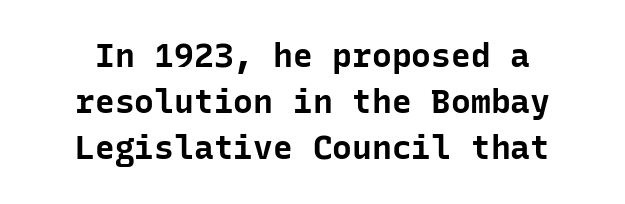
{"serif": "no", "italic": "no", "bold": "yes", "weight": "bold", "width": "normal", "stroke_contrast": "low", "x_height": "medium", "monospaced": "yes", "underline": "no", "line_spacing": "normal", "line_spacing_ratio": 1.4, "letter_spacing": "normal", "letter_spacing_em": 0.0, "glyph_px": 33}
